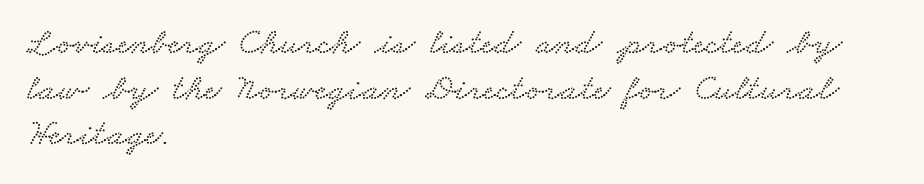
Q: Is the typeface a serif or a sans-serif typeface? A: Serif.
Q: Is the text underlined? A: No.
Q: How is the paragraph aligned? A: Left-aligned.
Q: Is the spacing between letters normal or unusually wide? A: Normal.
Q: Width (condensed, normal, or wide)? A: Wide.
Q: Stroke contrast? A: Low.
Q: x-height? A: Small.
Q: Monospaced? A: No.
